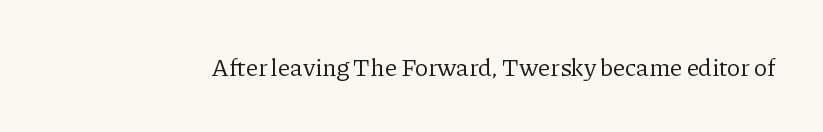
{"italic": "no", "bold": "no", "underline": "no", "letter_spacing": "normal", "letter_spacing_em": 0.0, "glyph_px": 25}
